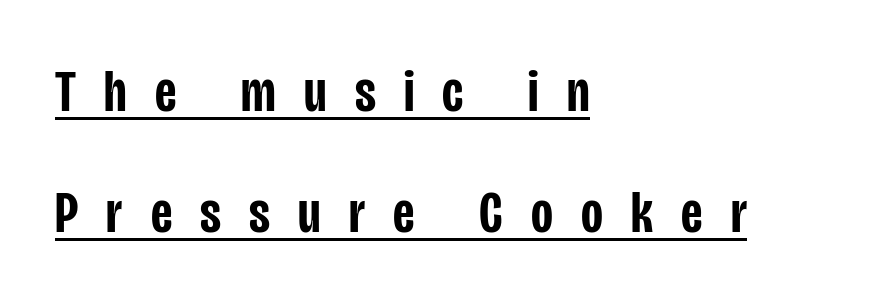
{"serif": "no", "italic": "no", "bold": "semi", "weight": "semibold", "width": "condensed", "stroke_contrast": "low", "x_height": "large", "monospaced": "no", "underline": "yes", "align": "left", "line_spacing": "loose", "line_spacing_ratio": 2.02, "letter_spacing": "wide", "letter_spacing_em": 0.47, "glyph_px": 60}
